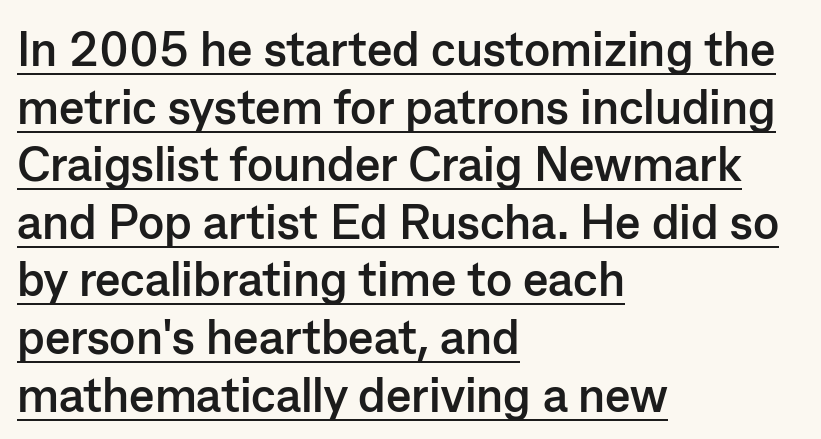
{"serif": "no", "italic": "no", "bold": "yes", "weight": "semibold", "width": "normal", "stroke_contrast": "low", "x_height": "medium", "monospaced": "no", "underline": "yes", "align": "left", "line_spacing_ratio": 1.2, "letter_spacing": "normal", "letter_spacing_em": 0.0, "glyph_px": 48}
